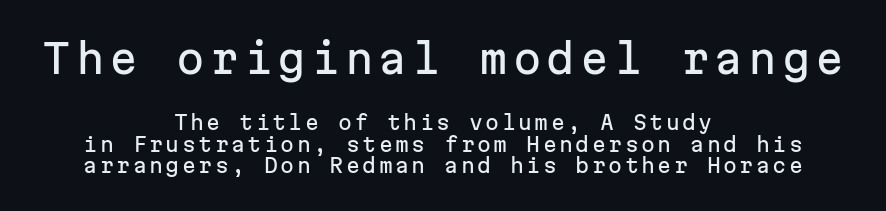
The image shows 41 px sans-serif type, upright, monospaced; set centered, tight line spacing (1.08x), not underlined; the first (top) block is 2.05x larger; low stroke contrast and a medium x-height.
